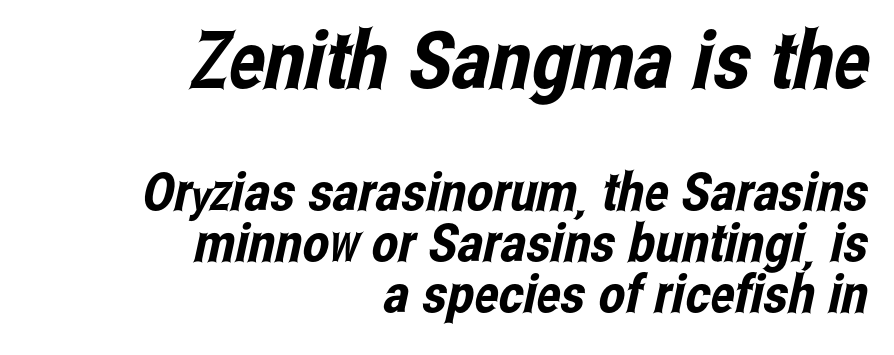
{"serif": "no", "width": "condensed", "stroke_contrast": "low", "x_height": "medium", "monospaced": "no", "underline": "no", "align": "right", "line_spacing": "tight", "line_spacing_ratio": 0.97, "letter_spacing": "normal", "letter_spacing_em": 0.0, "larger_block": "first", "size_ratio": 1.51, "glyph_px": 80}
